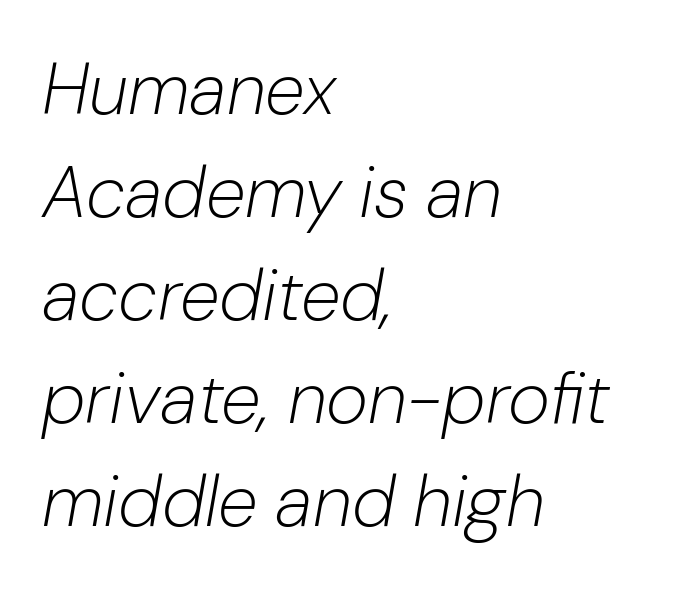
The image shows 72 px light type, italic (leaning right); set left-aligned, normal line spacing (1.43x), normal letter spacing, not underlined; low stroke contrast and a medium x-height.
